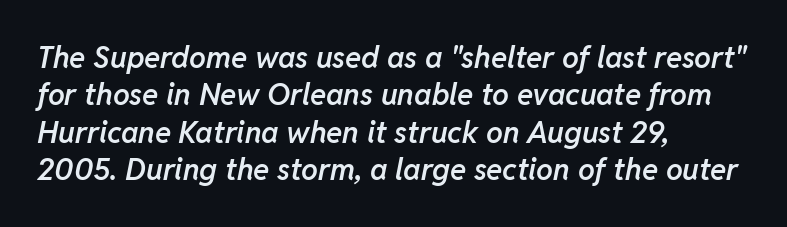
Q: Is the text bold? A: Semi-bold.
Q: Is the text italic (slanted)? A: Yes, it leans right by about 11 degrees.
Q: Is the text underlined? A: No.
Q: How is the paragraph aligned? A: Left-aligned.
Q: Is the spacing between letters normal or unusually wide? A: Normal.
Q: Is the spacing between lines tight, normal or loose? A: Normal.
Q: Width (condensed, normal, or wide)? A: Normal.
Q: Stroke contrast? A: Low.
Q: x-height? A: Medium.
Q: Monospaced? A: No.
